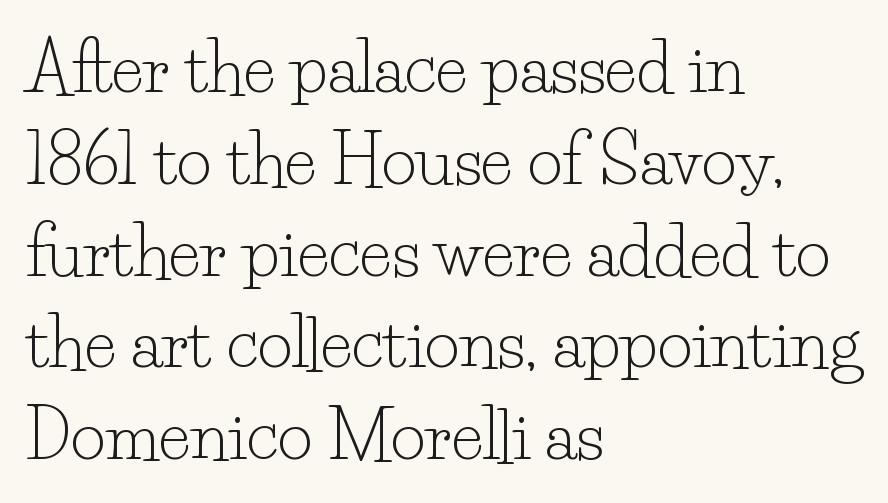
Unlike italic type, these characters show no tilt at all. Ink coverage per letter is moderate at most. Here the glyphs are tracked normally, forming tight word shapes. Small tapered or slab feet sit at the stroke ends, so this counts as serif. The rows are spaced the way most documents space them.
